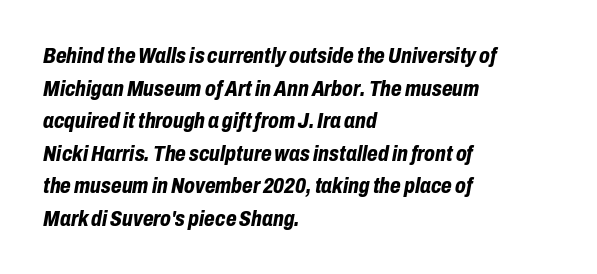
The image shows 22 px bold type, italic (leaning right); set left-aligned, normal line spacing (1.48x), normal letter spacing, not underlined.
